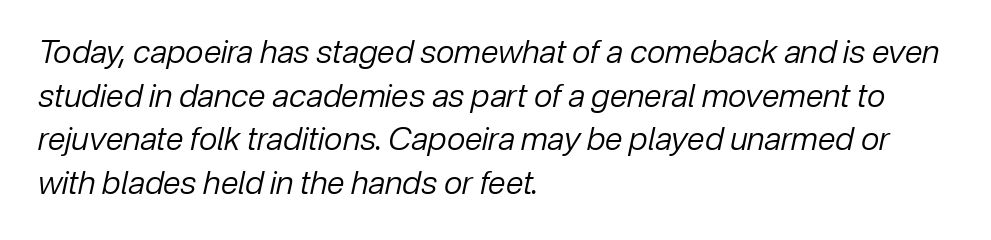
This rendering leaves character spacing at its baseline value. You could not count columns in this text — the font is proportionally spaced. The typeface has the unassuming heft of standard copy or less. Only glyphs here, with clear space below each row.
